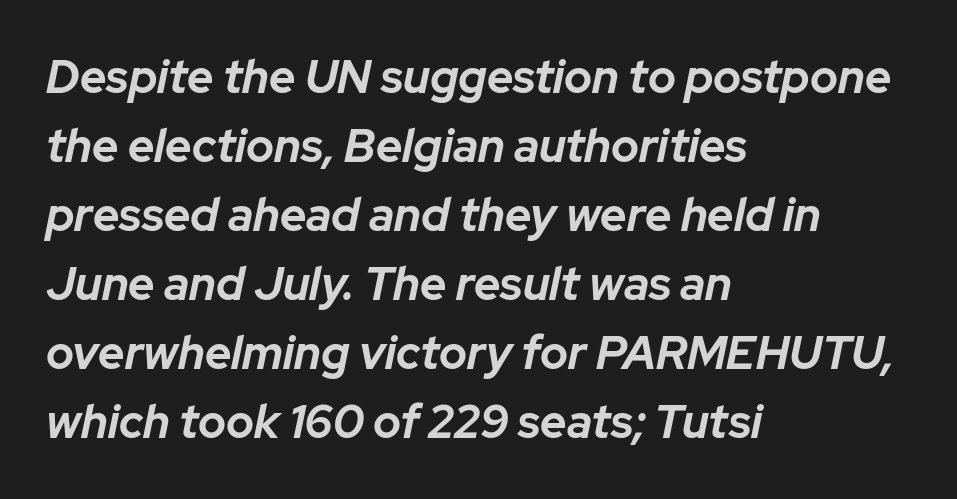
Q: Is the text bold? A: Yes.
Q: Is the text italic (slanted)? A: Yes, it leans right by about 12 degrees.
Q: Is the text underlined? A: No.
Q: How is the paragraph aligned? A: Left-aligned.
Q: Is the spacing between letters normal or unusually wide? A: Normal.
Q: Is the spacing between lines tight, normal or loose? A: Normal.
Q: Width (condensed, normal, or wide)? A: Normal.
Q: Stroke contrast? A: Low.
Q: x-height? A: Medium.
Q: Monospaced? A: No.
